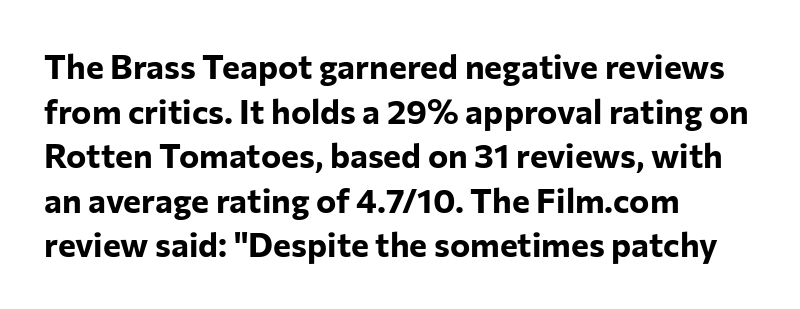
Q: Is the text bold? A: Yes.
Q: Is the text italic (slanted)? A: No, it is upright.
Q: Is the typeface a serif or a sans-serif typeface? A: Sans-serif.
Q: Is the text underlined? A: No.
Q: How is the paragraph aligned? A: Left-aligned.
Q: Is the spacing between letters normal or unusually wide? A: Normal.
Q: Is the spacing between lines tight, normal or loose? A: Normal.
Q: Width (condensed, normal, or wide)? A: Normal.
Q: Stroke contrast? A: Low.
Q: x-height? A: Medium.
Q: Monospaced? A: No.
